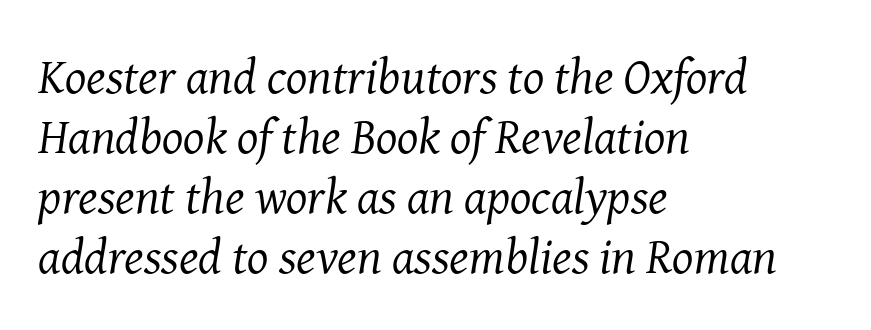
{"serif": "yes", "italic": "yes", "lean": "right", "slant_degrees": 8, "bold": "no", "weight": "regular", "width": "normal", "stroke_contrast": "medium", "x_height": "medium", "monospaced": "no", "underline": "no", "align": "left", "line_spacing_ratio": 1.2, "letter_spacing": "normal", "letter_spacing_em": 0.0, "glyph_px": 50}
